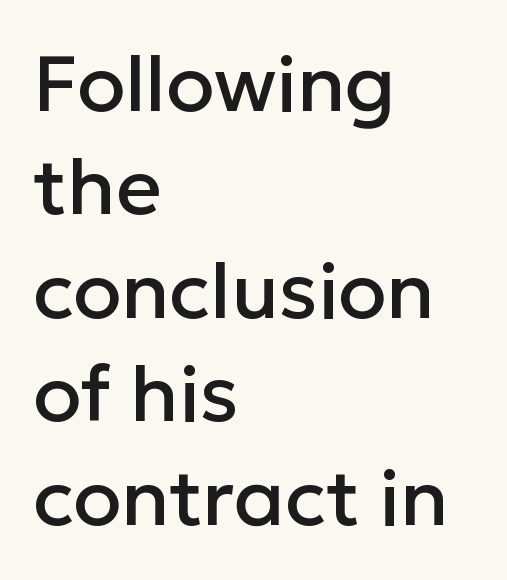
{"serif": "no", "italic": "no", "width": "normal", "stroke_contrast": "low", "x_height": "medium", "monospaced": "no", "underline": "no", "align": "left", "line_spacing": "normal", "line_spacing_ratio": 1.31, "letter_spacing": "normal", "letter_spacing_em": 0.0, "glyph_px": 79}
